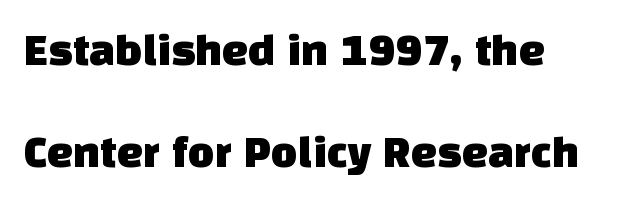
A typesetter would call this leading open, well beyond the default. Proportional: the letters do not fall into vertical columns. The type family on display is of the sans-serif kind. Nobody touched the tracking dial on this one. Words float on clear page, feet unadorned.
